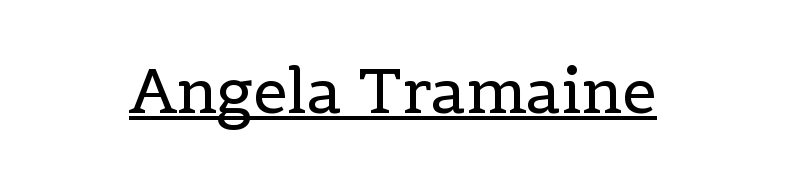
The image shows 62 px regular-weight serif type, upright; set normal letter spacing, underlined; a medium x-height.
